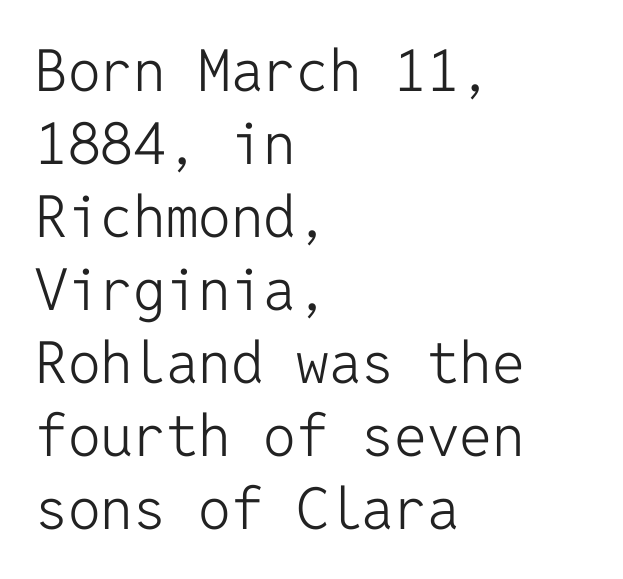
The image shows 58 px light sans-serif type, upright, monospaced; set left-aligned, normal line spacing (1.26x), normal letter spacing, not underlined; low stroke contrast and a medium x-height.
